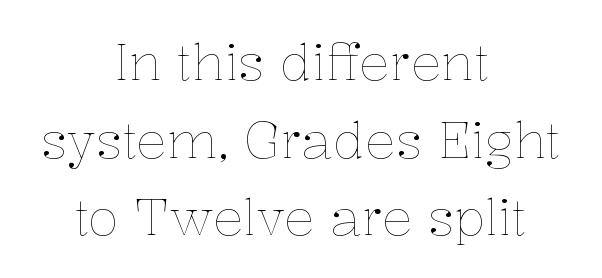
{"italic": "no", "bold": "no", "weight": "thin", "width": "normal", "stroke_contrast": "low", "x_height": "medium", "monospaced": "no", "underline": "no", "align": "center", "line_spacing": "normal", "line_spacing_ratio": 1.52, "letter_spacing": "normal", "letter_spacing_em": 0.0, "glyph_px": 51}
